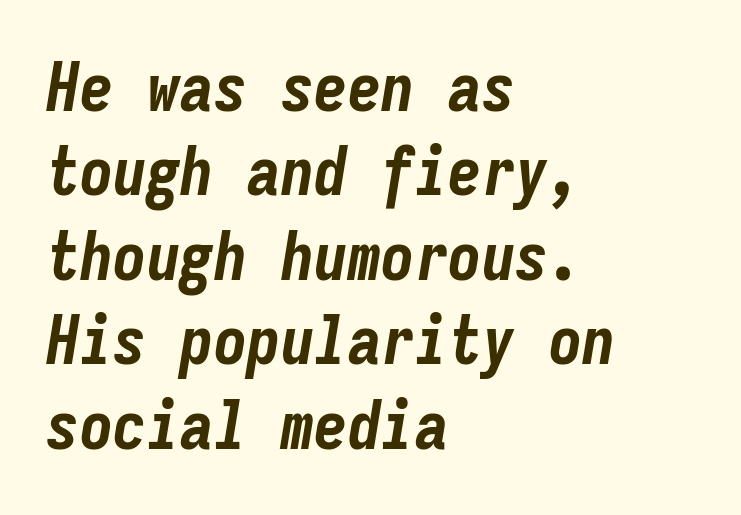
Q: Is the text bold? A: Yes.
Q: Is the text italic (slanted)? A: Yes, it leans right by about 9 degrees.
Q: Is the text underlined? A: No.
Q: How is the paragraph aligned? A: Left-aligned.
Q: Is the spacing between letters normal or unusually wide? A: Normal.
Q: Is the spacing between lines tight, normal or loose? A: Normal.
Q: Width (condensed, normal, or wide)? A: Condensed.
Q: Stroke contrast? A: Low.
Q: x-height? A: Medium.
Q: Monospaced? A: Yes.
